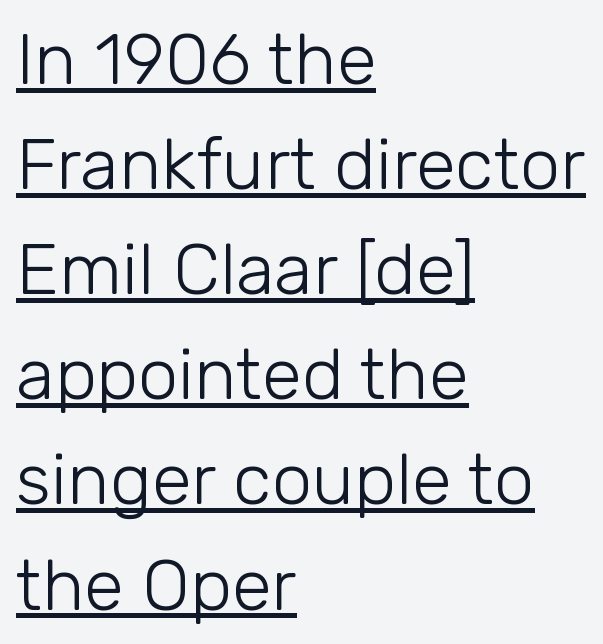
Honestly, the letter spacing is just normal — you wouldn't notice it. The face used here appears with an underline applied. A typesetter would mark this as roman, not italic. On a weight scale, this lands at 450 or below.
